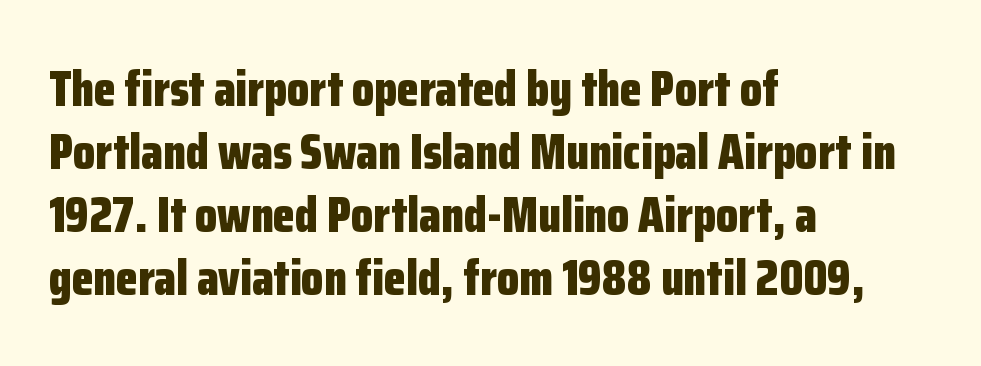
The image shows 50 px bold, condensed sans-serif type, upright; set left-aligned, normal line spacing (1.26x), normal letter spacing, not underlined; low stroke contrast and a medium x-height.
